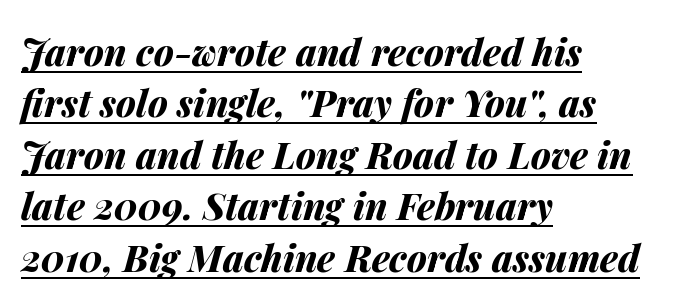
Q: Is the text bold? A: Yes.
Q: Is the text italic (slanted)? A: Yes, it leans right by about 14 degrees.
Q: Is the text underlined? A: Yes.
Q: How is the paragraph aligned? A: Left-aligned.
Q: Is the spacing between letters normal or unusually wide? A: Normal.
Q: Is the spacing between lines tight, normal or loose? A: Normal.
Q: Width (condensed, normal, or wide)? A: Normal.
Q: Stroke contrast? A: Medium.
Q: x-height? A: Medium.
Q: Monospaced? A: No.
